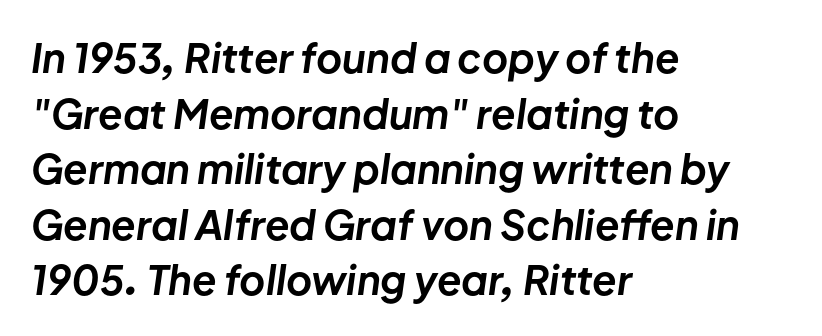
Q: Is the text bold? A: Yes.
Q: Is the text italic (slanted)? A: Yes, it leans right by about 8 degrees.
Q: Is the text underlined? A: No.
Q: How is the paragraph aligned? A: Left-aligned.
Q: Is the spacing between letters normal or unusually wide? A: Normal.
Q: Is the spacing between lines tight, normal or loose? A: Normal.
Q: Width (condensed, normal, or wide)? A: Normal.
Q: Stroke contrast? A: Low.
Q: x-height? A: Medium.
Q: Monospaced? A: No.
